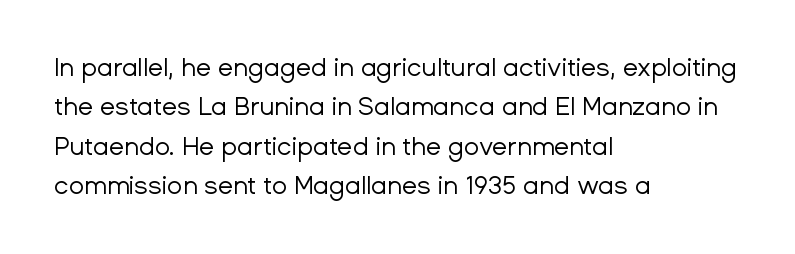
The image shows 25 px text type, upright; set left-aligned, normal line spacing (1.58x), normal letter spacing, not underlined.
